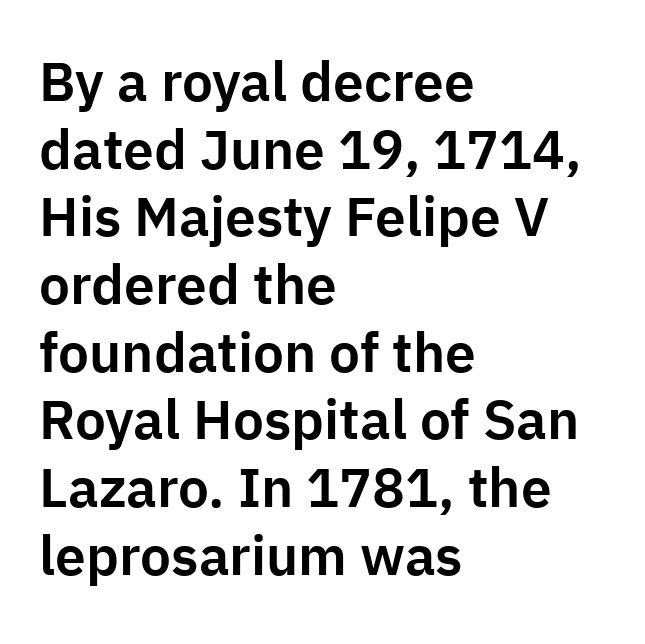
The compositor pushed each line to the left boundary. Observe the ordinary spacing: letters are neighbours, not strangers. Honestly, there is no underline to notice here at all. The face used here is a sans, in the tradition of grotesques and geometrics.
